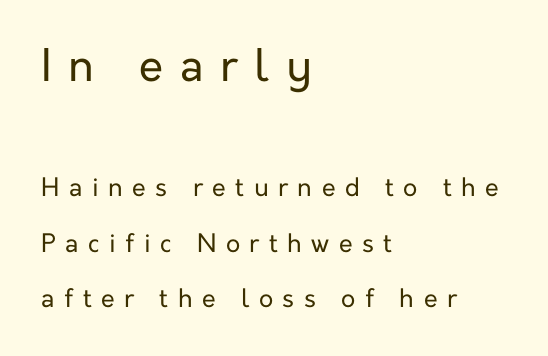
Q: Is the text bold? A: No.
Q: Is the text italic (slanted)? A: No, it is upright.
Q: Is the typeface a serif or a sans-serif typeface? A: Sans-serif.
Q: Is the text underlined? A: No.
Q: How is the paragraph aligned? A: Left-aligned.
Q: Is the spacing between letters normal or unusually wide? A: Unusually wide.
Q: Is the spacing between lines tight, normal or loose? A: Loose.
Q: Which block of text is set in a larger size, the first (top) or the second (bottom)? A: The first (top) one.
Q: Width (condensed, normal, or wide)? A: Normal.
Q: Stroke contrast? A: Low.
Q: x-height? A: Medium.
Q: Monospaced? A: No.
